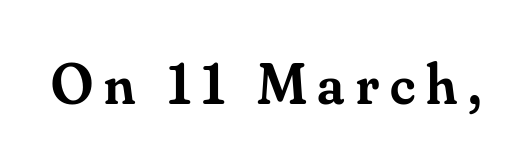
{"serif": "yes", "italic": "no", "bold": "semi", "weight": "semibold", "width": "normal", "stroke_contrast": "medium", "x_height": "small", "monospaced": "no", "underline": "no", "glyph_px": 58}
